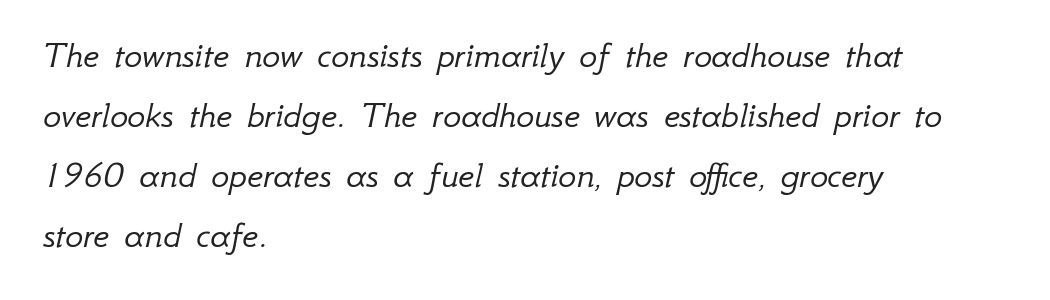
The image shows 38 px light type, italic (leaning right); set left-aligned, normal line spacing (1.58x), normal letter spacing, not underlined; low stroke contrast and a small x-height.
